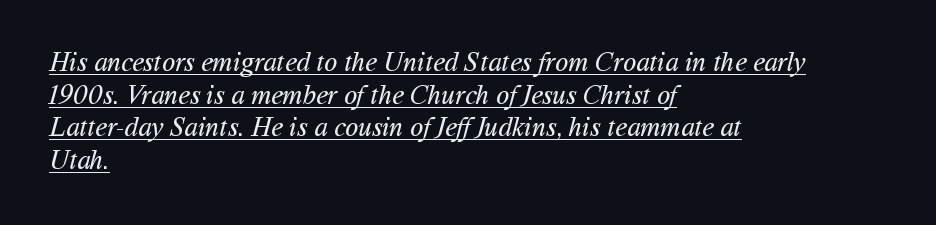
The image shows 27 px text type; set left-aligned, line spacing 1.21x, normal letter spacing, underlined.
